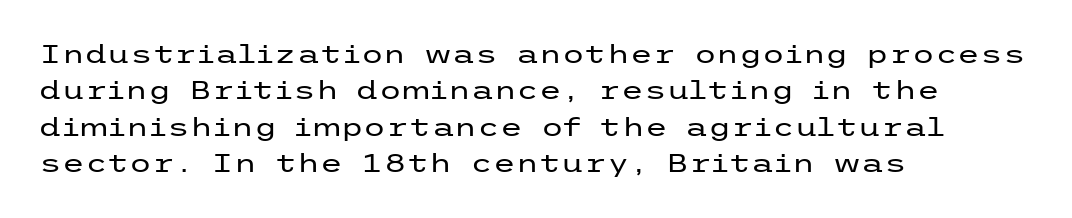
The image shows 26 px text type, upright; set left-aligned, normal line spacing (1.4x), normal letter spacing, not underlined.
